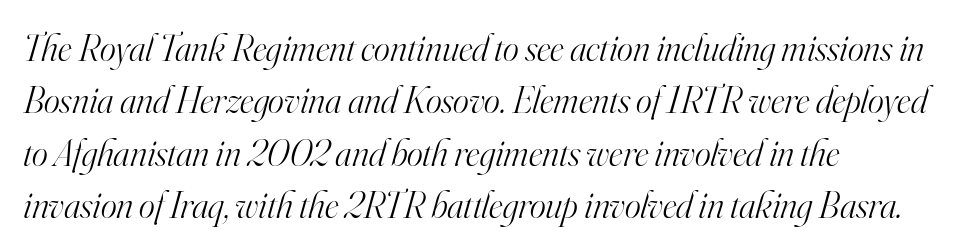
{"serif": "yes", "italic": "yes", "lean": "right", "slant_degrees": 16, "bold": "no", "weight": "light", "width": "normal", "stroke_contrast": "high", "x_height": "small", "monospaced": "no", "underline": "no", "align": "left", "line_spacing": "normal", "line_spacing_ratio": 1.38, "letter_spacing": "normal", "letter_spacing_em": 0.0, "glyph_px": 38}
